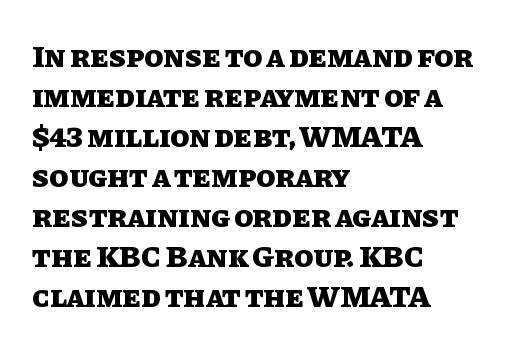
{"italic": "no", "bold": "yes", "weight": "heavy", "width": "normal", "stroke_contrast": "low", "x_height": "large", "monospaced": "no", "underline": "no", "align": "left", "line_spacing": "normal", "line_spacing_ratio": 1.29, "letter_spacing": "normal", "letter_spacing_em": 0.0, "glyph_px": 31}
